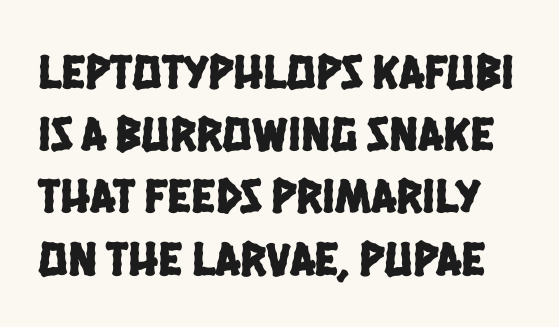
A typesetter would call this proportional, since set widths differ per character. A bare baseline throughout the passage. The font family rendered here belongs to the sans-serif group. This sample uses plain, unmodified letter spacing. Whoever set this chose a conventional vertical rhythm.
